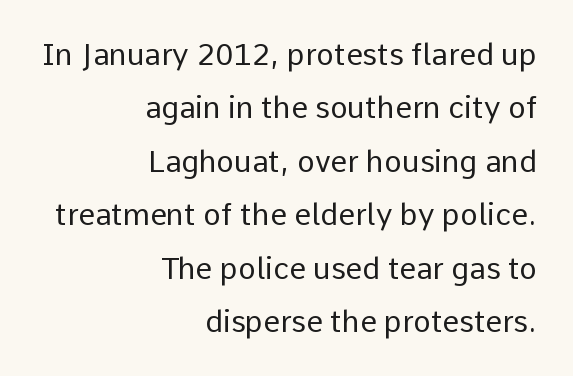
This is the regular roman posture of the typeface. What stands out about the letter spacing? Nothing — it is the standard amount. Nothing sits at the stroke ends, so this counts as sans-serif. Is this a fixed-width face? No — the glyphs have proportional, varying widths. Weight: regular or lighter.
